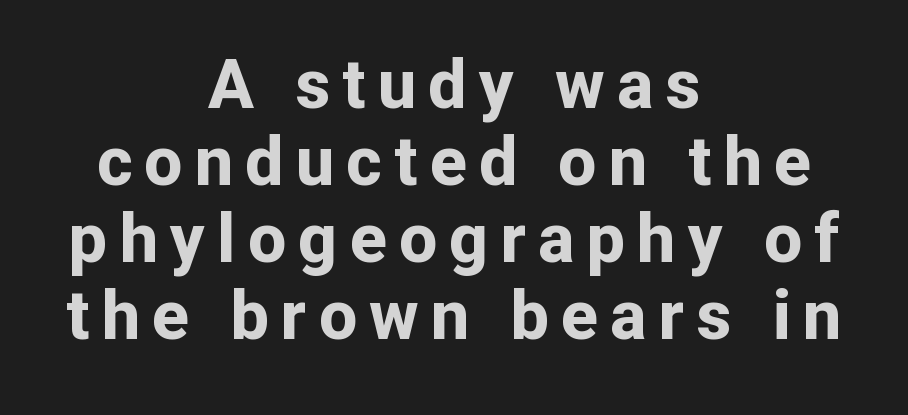
Q: Is the text bold? A: Yes.
Q: Is the text italic (slanted)? A: No, it is upright.
Q: Is the typeface a serif or a sans-serif typeface? A: Sans-serif.
Q: Is the text underlined? A: No.
Q: How is the paragraph aligned? A: Centered.
Q: Is the spacing between lines tight, normal or loose? A: Tight.
Q: Width (condensed, normal, or wide)? A: Normal.
Q: Stroke contrast? A: Low.
Q: x-height? A: Medium.
Q: Monospaced? A: No.
